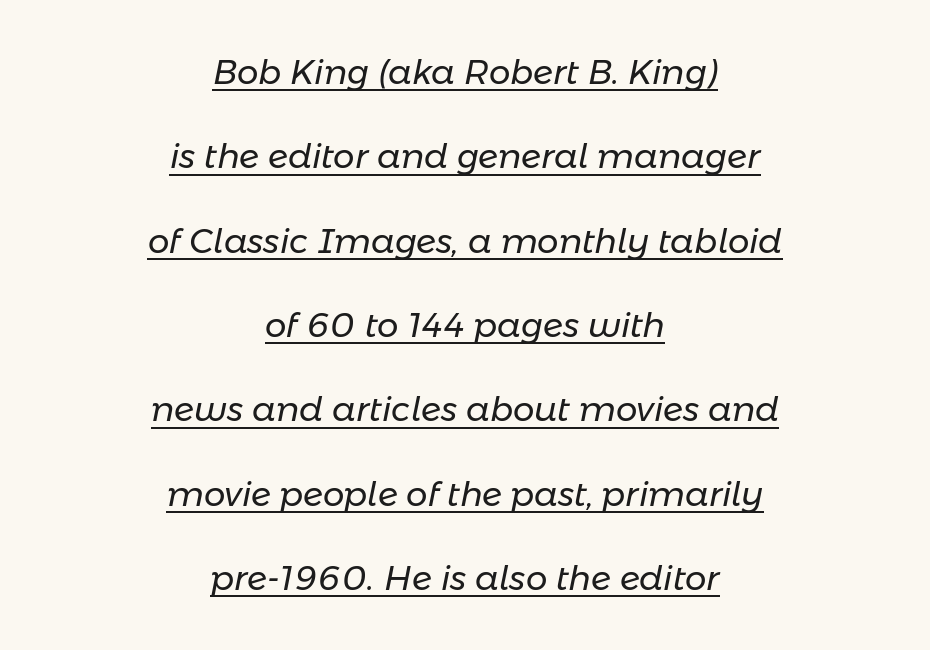
Neither beginnings nor endings align; midpoints do. No chunkiness to these letters — they're not bold. You could not count columns in this text — the font is proportionally spaced. Style check: oblique.
